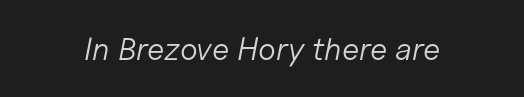
{"italic": "yes", "lean": "right", "slant_degrees": 11, "bold": "no", "weight": "light", "width": "normal", "stroke_contrast": "low", "x_height": "medium", "monospaced": "no", "underline": "no", "letter_spacing": "normal", "letter_spacing_em": 0.0, "glyph_px": 32}
